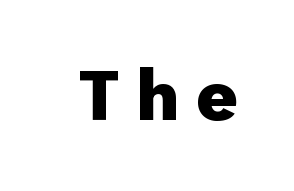
This sample uses a sans-serif face. Is there any slant? The stems are plumb. Words float on clear page, feet unadorned. Bold? Absolutely — the strokes are thick and heavy.
